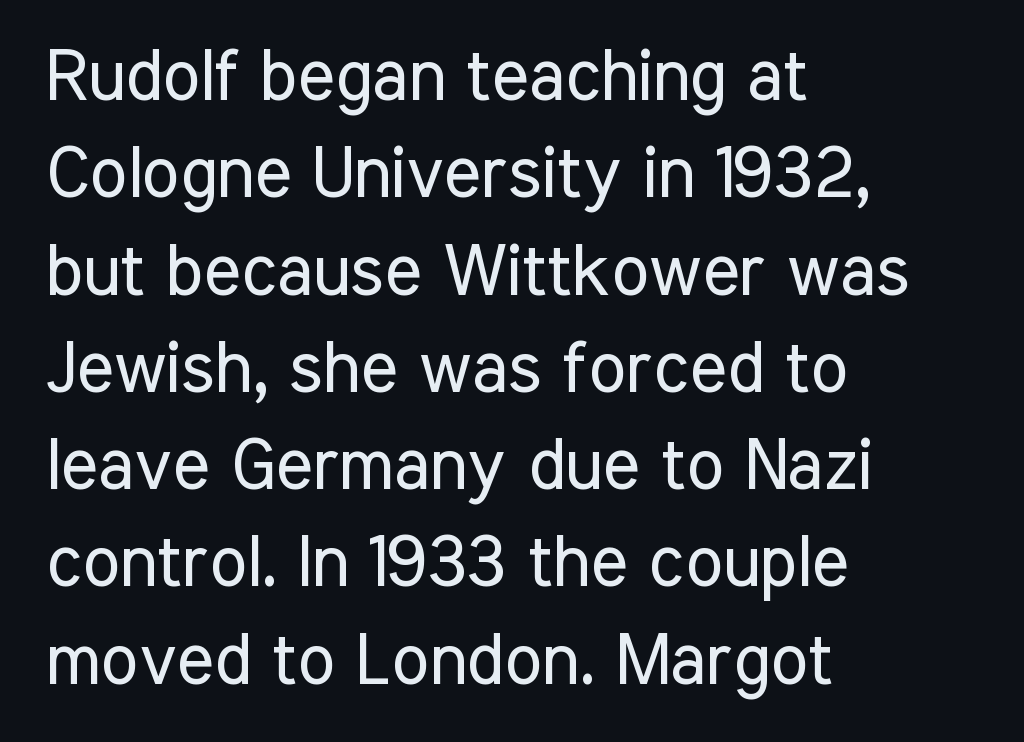
Q: Is the text bold? A: No.
Q: Is the text italic (slanted)? A: No, it is upright.
Q: Is the typeface a serif or a sans-serif typeface? A: Sans-serif.
Q: Is the text underlined? A: No.
Q: How is the paragraph aligned? A: Left-aligned.
Q: Is the spacing between letters normal or unusually wide? A: Normal.
Q: Is the spacing between lines tight, normal or loose? A: Normal.
Q: Width (condensed, normal, or wide)? A: Condensed.
Q: Stroke contrast? A: Low.
Q: x-height? A: Medium.
Q: Monospaced? A: No.
